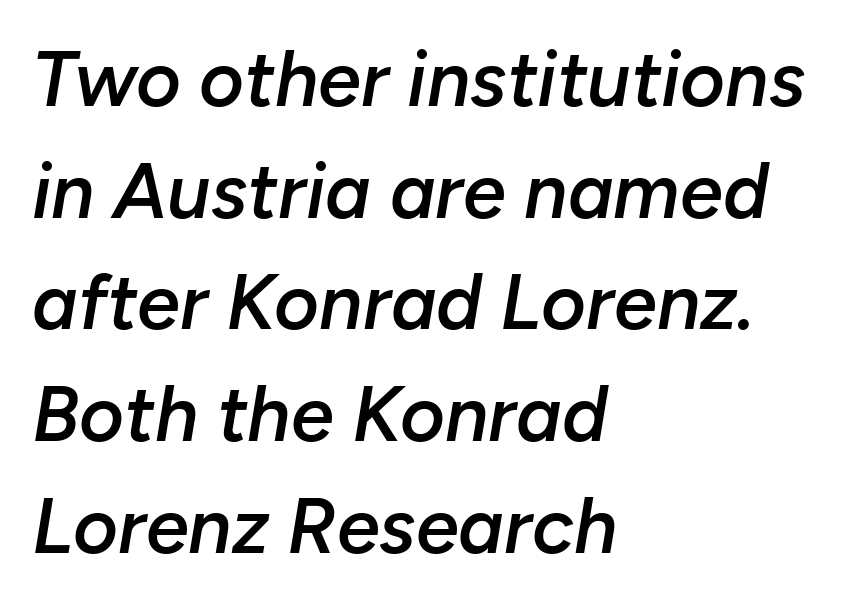
The image shows 77 px semibold type, italic (leaning right); set left-aligned, normal line spacing (1.45x), normal letter spacing, not underlined; low stroke contrast and a medium x-height.
